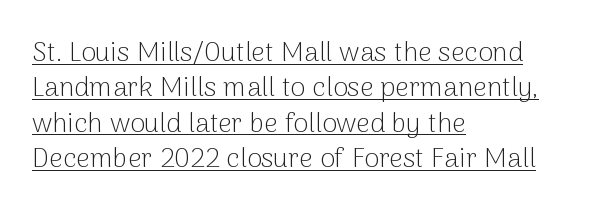
Q: Is the text bold? A: No.
Q: Is the text italic (slanted)? A: No, it is upright.
Q: Is the text underlined? A: Yes.
Q: How is the paragraph aligned? A: Left-aligned.
Q: Is the spacing between letters normal or unusually wide? A: Normal.
Q: Is the spacing between lines tight, normal or loose? A: Normal.
